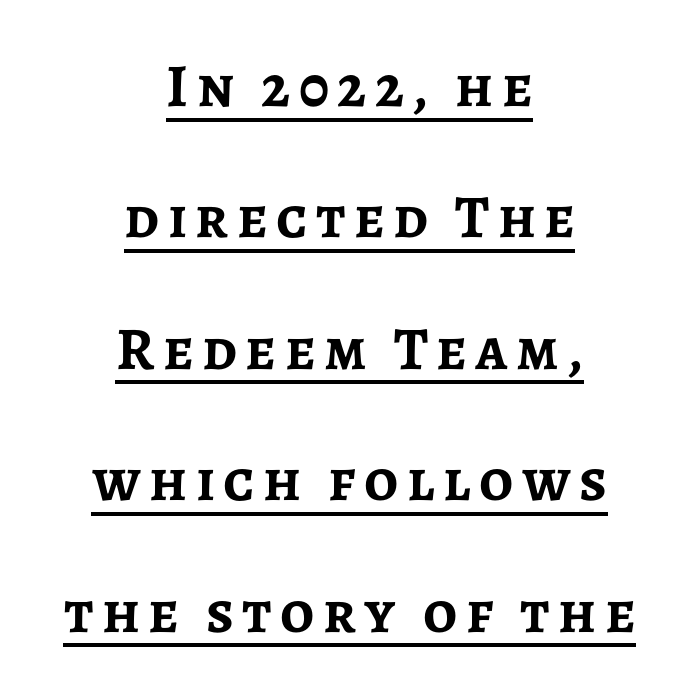
This sample uses a sans-serif face. The designer dialed line spacing up above the default. This sample uses an upright cut, with every glyph sitting square on the baseline. The lines in this sample share a center point and differ in where they start and stop. The letters advance in unequal steps, a hallmark of proportional type. Glance below the letters and you will spot a drawn line.
